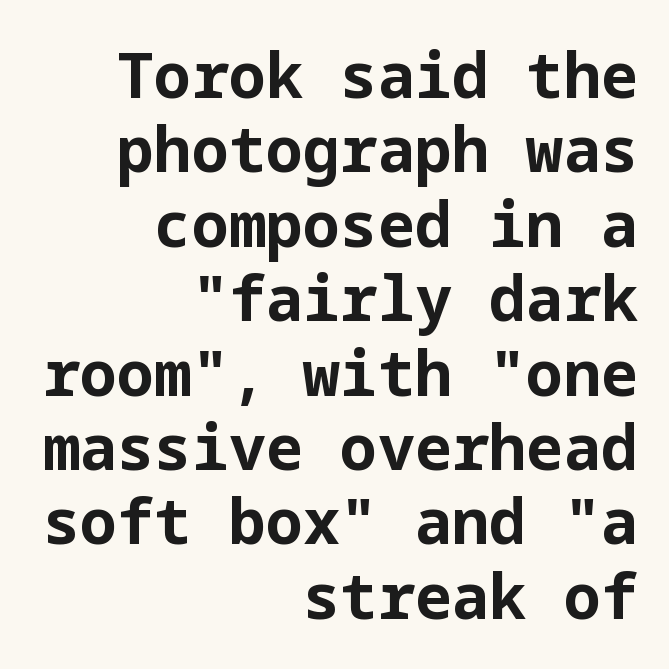
Q: Is the text bold? A: Yes.
Q: Is the text italic (slanted)? A: No, it is upright.
Q: Is the typeface a serif or a sans-serif typeface? A: Sans-serif.
Q: Is the text underlined? A: No.
Q: How is the paragraph aligned? A: Right-aligned.
Q: Is the spacing between letters normal or unusually wide? A: Normal.
Q: Width (condensed, normal, or wide)? A: Normal.
Q: Stroke contrast? A: Low.
Q: x-height? A: Medium.
